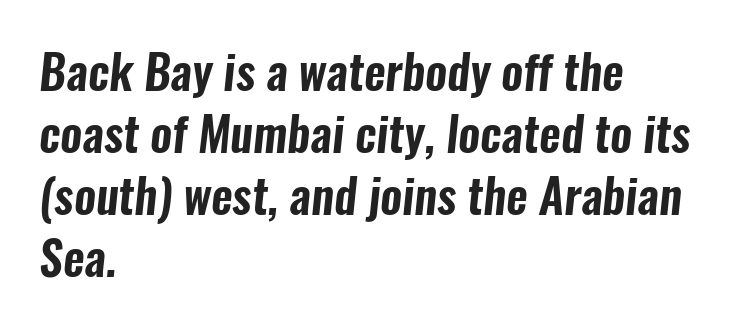
The image shows 47 px condensed sans-serif type; set left-aligned, normal line spacing (1.32x), normal letter spacing, not underlined; low stroke contrast and a medium x-height.
